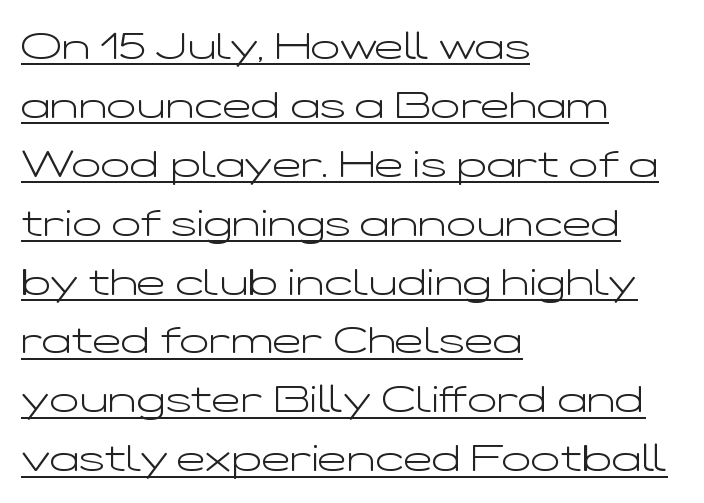
Quick note: interline space is typical. Each line starts at the same left margin while the right side varies. The strokes are not fattened; the text isn't bold. Here the glyphs are tracked normally, forming tight word shapes.
